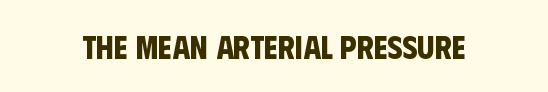
Q: Is the text bold? A: Yes.
Q: Is the typeface a serif or a sans-serif typeface? A: Sans-serif.
Q: Is the text underlined? A: No.
Q: Is the spacing between letters normal or unusually wide? A: Normal.
Q: Width (condensed, normal, or wide)? A: Condensed.
Q: Stroke contrast? A: Low.
Q: x-height? A: Large.
Q: Monospaced? A: No.
